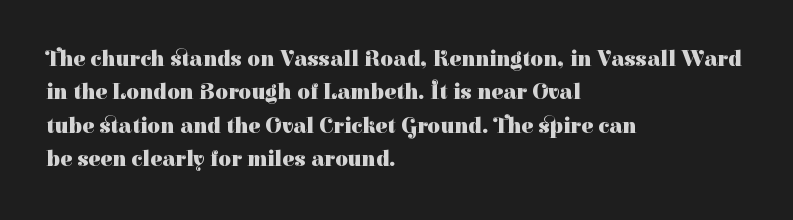
{"italic": "no", "bold": "yes", "underline": "no", "align": "left", "line_spacing": "normal", "line_spacing_ratio": 1.52, "letter_spacing": "normal", "letter_spacing_em": 0.0, "glyph_px": 22}
